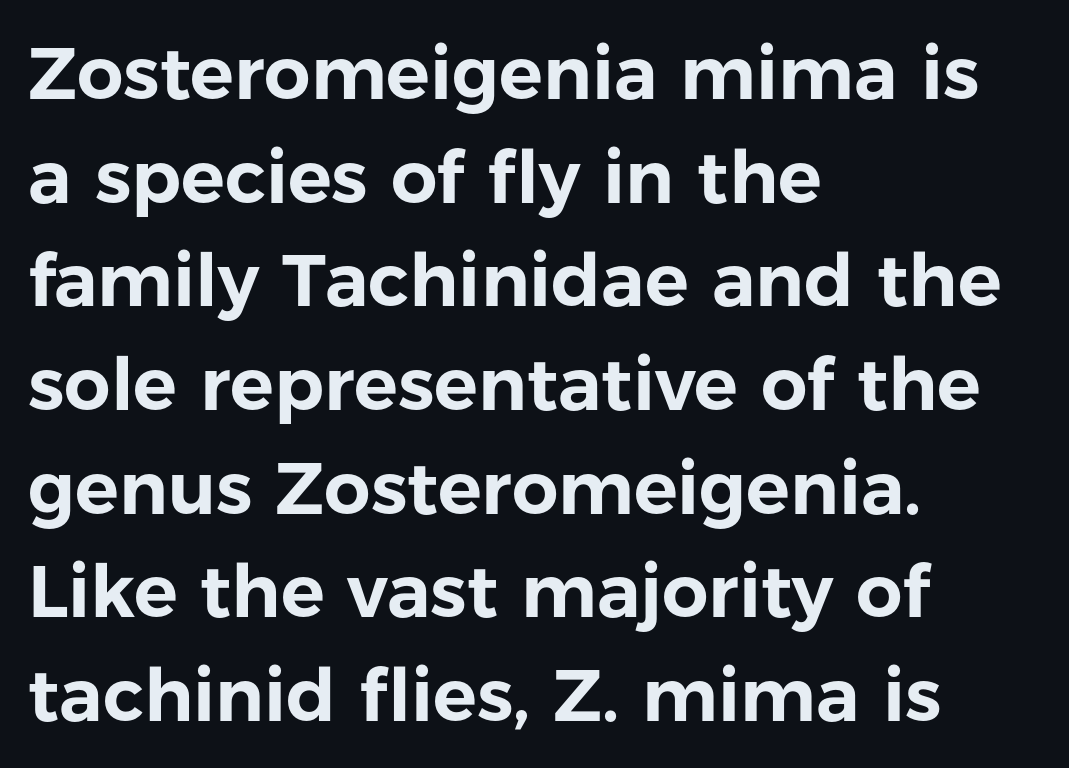
The image shows 73 px sans-serif type, upright; set left-aligned, normal line spacing (1.42x), normal letter spacing, not underlined; low stroke contrast and a medium x-height.
